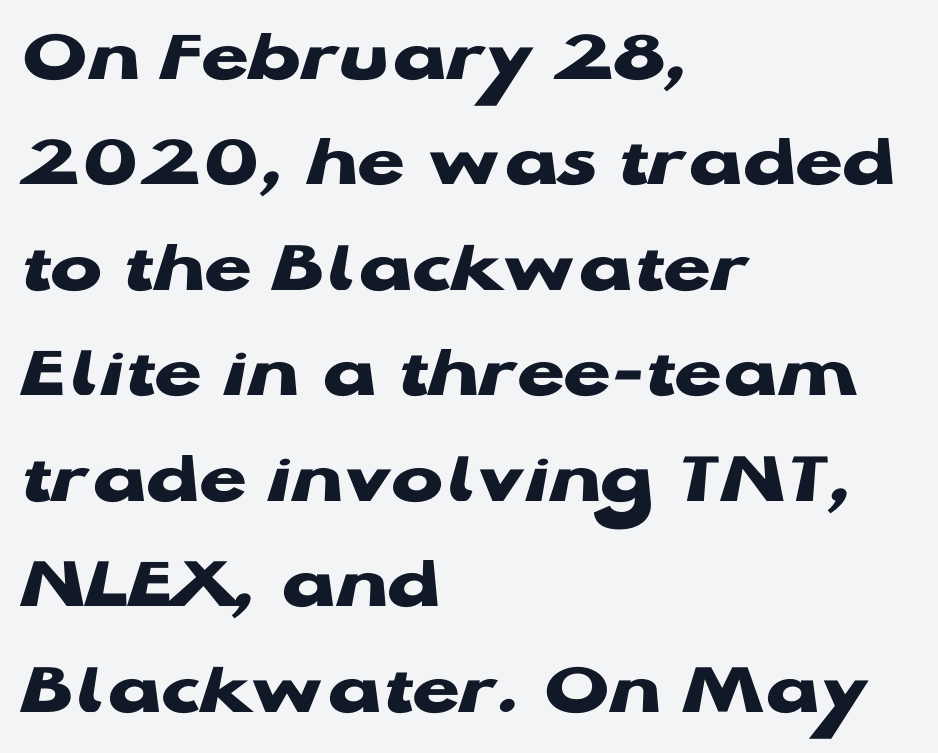
The image shows 77 px heavy, wide sans-serif type, upright; set left-aligned, normal line spacing (1.37x), normal letter spacing, not underlined; low stroke contrast and a medium x-height.
